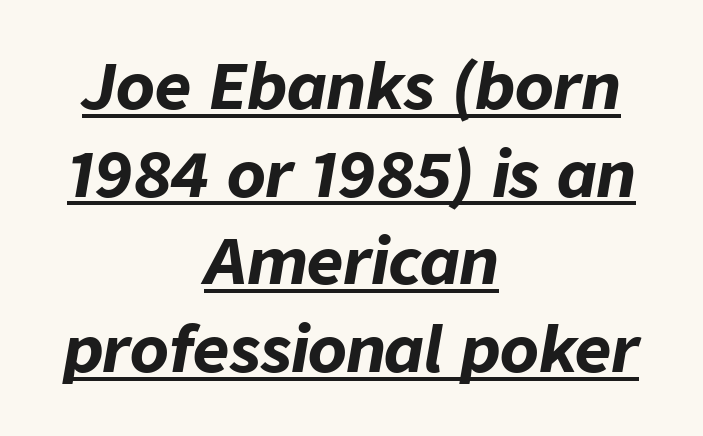
Standard letterfit; no display-style spreading of the glyphs. Caption: lettering with a line underneath. Is the type slanted? Yes — the strokes lean at a clear angle. Baseline-to-baseline distance is the conventional proportion of letter height. Each letter keeps its own natural width here, so spacing adapts to shape.
